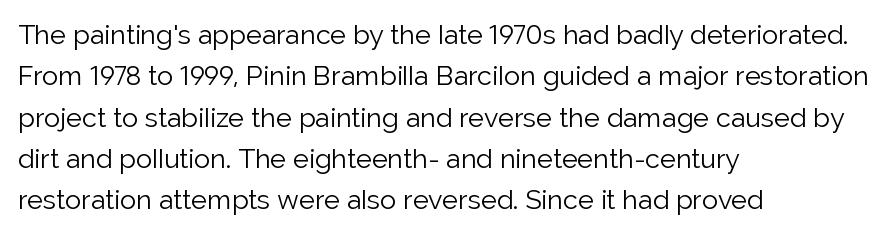
In terms of leading, this rendering sits right in the middle. The lettering stays uniformly vertical, giving the passage a roman look. Decoration check: the copy has no underline. The passage shown is not bold in any degree. How are the letters spaced? Ordinarily, with no added tracking.
